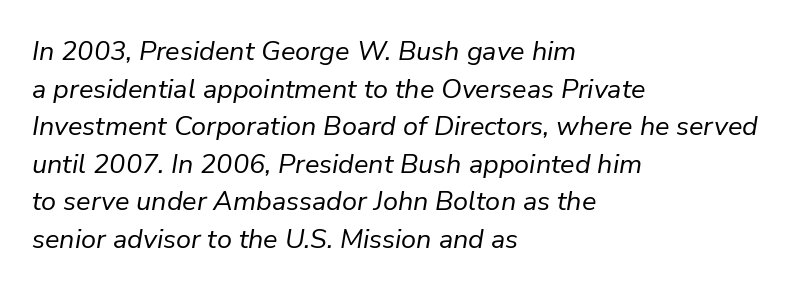
{"italic": "yes", "lean": "right", "slant_degrees": 9, "bold": "no", "underline": "no", "align": "left", "line_spacing": "normal", "line_spacing_ratio": 1.39, "letter_spacing": "normal", "letter_spacing_em": 0.0, "glyph_px": 27}
